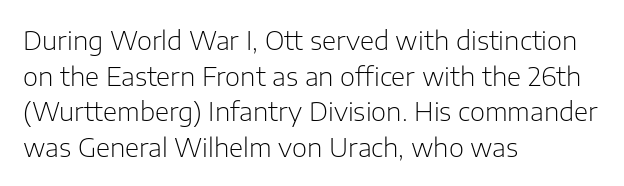
{"italic": "no", "bold": "no", "underline": "no", "align": "left", "line_spacing": "normal", "line_spacing_ratio": 1.37, "letter_spacing": "normal", "letter_spacing_em": 0.0, "glyph_px": 26}
